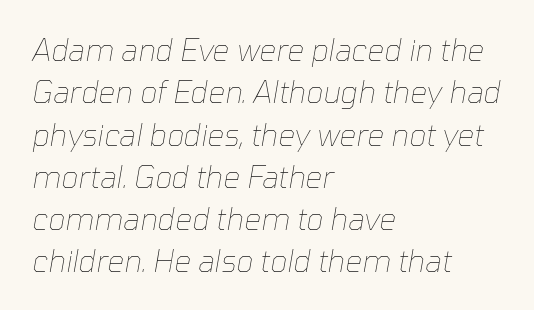
The image shows 30 px thin type, italic (leaning right); set left-aligned, normal line spacing (1.41x), normal letter spacing, not underlined; low stroke contrast and a medium x-height.
